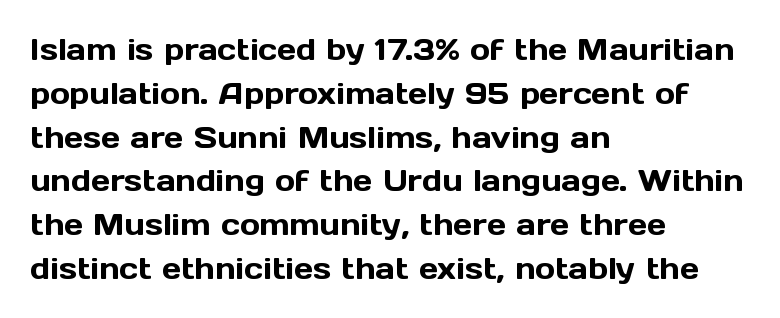
Designer's note — italics off, roman on. A clean baseline with only descenders dipping below it. Every row of glyphs begins at an identical x-position on the left. You could call the tracking neutral — neither tight nor loose. Are there feet on the stems? There aren't — it's a sans.
